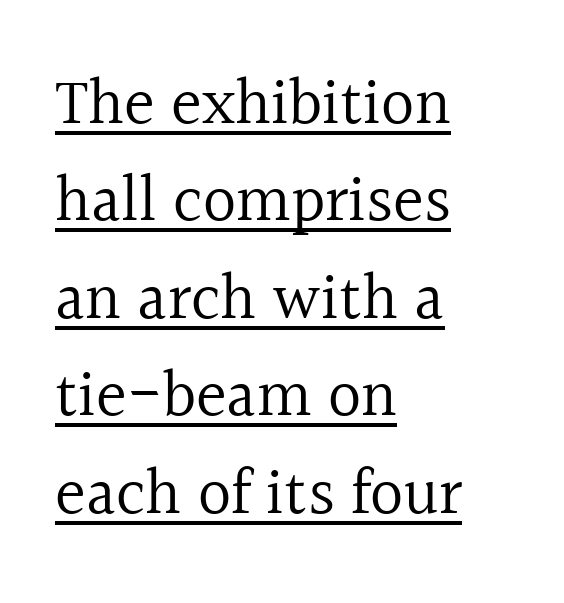
The image shows 65 px regular-weight serif type, upright; set left-aligned, normal line spacing (1.5x), normal letter spacing, underlined; a medium x-height.
